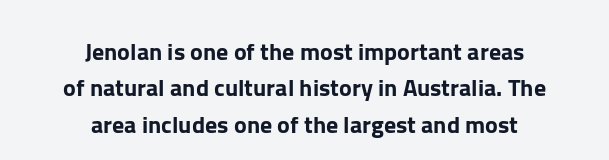
Q: Is the text italic (slanted)? A: No, it is upright.
Q: Is the text underlined? A: No.
Q: How is the paragraph aligned? A: Centered.
Q: Is the spacing between letters normal or unusually wide? A: Normal.
Q: Is the spacing between lines tight, normal or loose? A: Normal.
